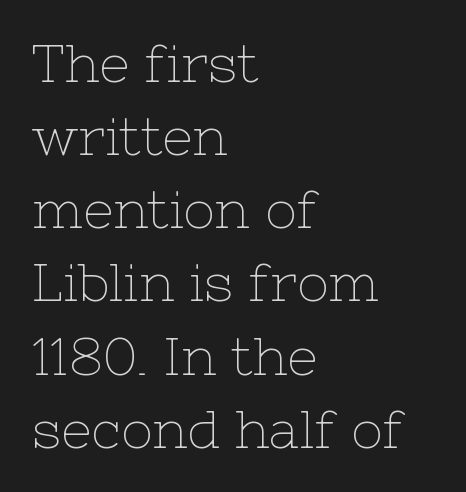
The image shows 53 px thin serif type, upright; set left-aligned, normal line spacing (1.38x), normal letter spacing, not underlined; low stroke contrast and a medium x-height.
